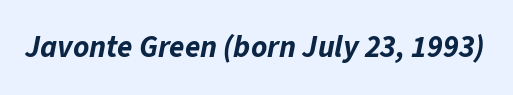
The image shows 31 px bold type, italic (leaning right); set normal letter spacing, not underlined; low stroke contrast and a medium x-height.
